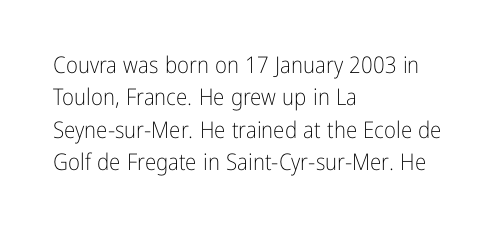
The tracking reads as untouched default to a designer's eye. Layout note: lines flush left. Students, observe: this is what conventionally led text looks like. Underline: absent.
